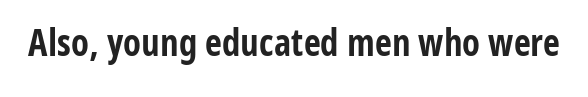
Think of a printed novel: that variable character pitch is what you see here. The passage shown is emphatically bold. The space directly below the letters is spotless. Typographically, this falls in the sans-serif category. This sample uses plain, unmodified letter spacing.
